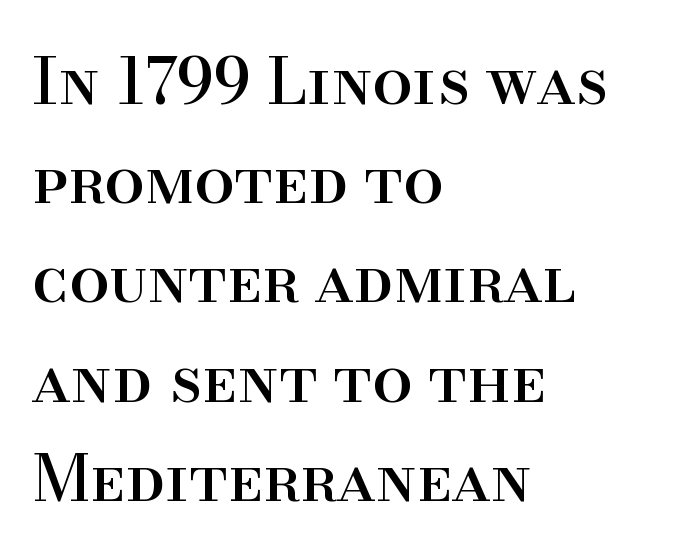
Q: Is the text italic (slanted)? A: No, it is upright.
Q: Is the typeface a serif or a sans-serif typeface? A: Serif.
Q: Is the text underlined? A: No.
Q: How is the paragraph aligned? A: Left-aligned.
Q: Is the spacing between letters normal or unusually wide? A: Normal.
Q: Is the spacing between lines tight, normal or loose? A: Normal.
Q: Width (condensed, normal, or wide)? A: Normal.
Q: Stroke contrast? A: High.
Q: x-height? A: Small.
Q: Monospaced? A: No.
